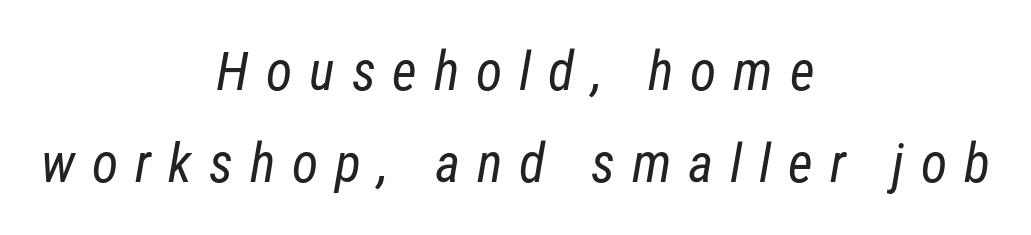
Q: Is the text bold? A: No.
Q: Is the typeface a serif or a sans-serif typeface? A: Sans-serif.
Q: Is the text underlined? A: No.
Q: How is the paragraph aligned? A: Centered.
Q: Is the spacing between letters normal or unusually wide? A: Unusually wide.
Q: Is the spacing between lines tight, normal or loose? A: Normal.
Q: Width (condensed, normal, or wide)? A: Condensed.
Q: Stroke contrast? A: Low.
Q: x-height? A: Medium.
Q: Monospaced? A: No.
